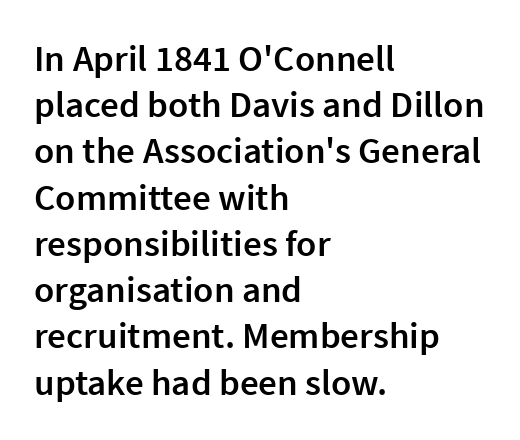
The image shows 37 px semibold sans-serif type, upright; set left-aligned, normal line spacing (1.25x), normal letter spacing, not underlined; a medium x-height.
